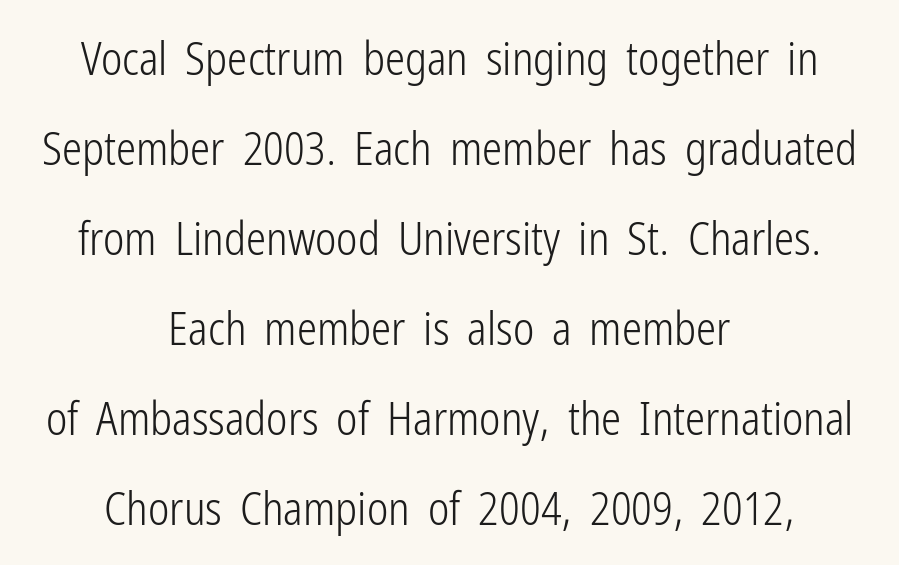
There is no visible air inserted between adjacent glyphs. You could fit nearly another row in the gap between these rows. The rendering uses natural spacing where letterforms have individual widths. The area under the type is left untouched. The axis of the letterforms is exactly vertical. Leftover space on each line is divided equally before and after the words.
